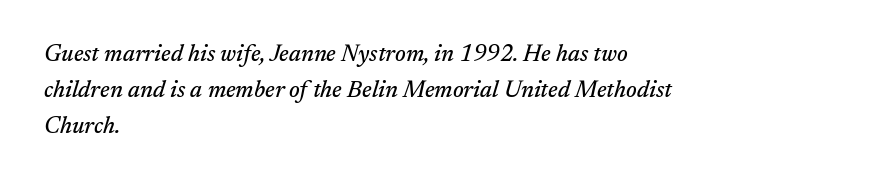
Line starts are locked; line ends wander. Emphasis-style slanted type is in use. A clean baseline with only descenders dipping below it. The passage shown stacks its lines at a standard gap.
